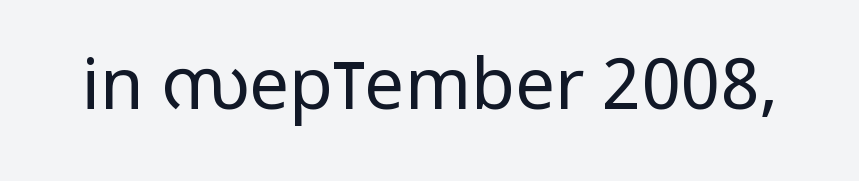
Ordinary non-slanted type is in use. Inter-character spacing is left at the font's built-in metrics. Note: no serifs on the glyphs. Note the varied advance widths — an 'i' is clearly narrower than an 'm'.
